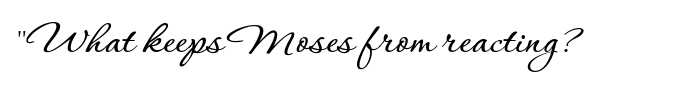
Tracking value appears to be zero — textbook default spacing. These lines are rendered in a variable-pitch font. The baseline area is clear.
